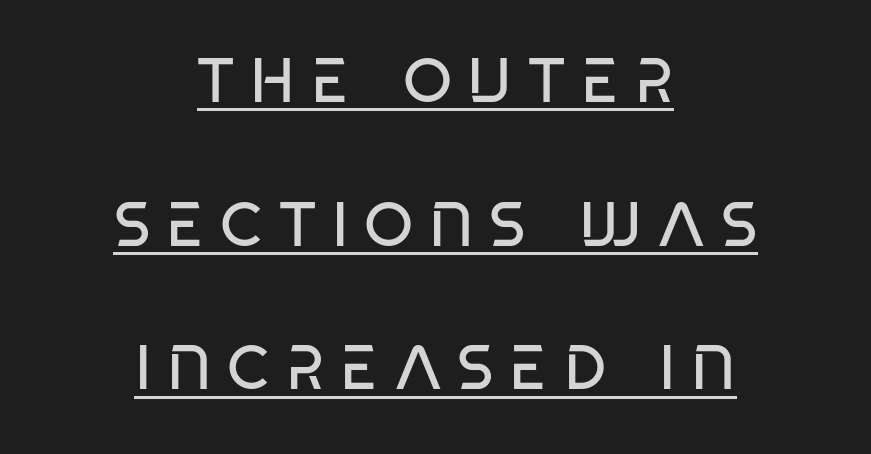
Q: Is the text bold? A: No.
Q: Is the typeface a serif or a sans-serif typeface? A: Sans-serif.
Q: Is the text underlined? A: Yes.
Q: How is the paragraph aligned? A: Centered.
Q: Is the spacing between letters normal or unusually wide? A: Unusually wide.
Q: Is the spacing between lines tight, normal or loose? A: Loose.
Q: Width (condensed, normal, or wide)? A: Condensed.
Q: Stroke contrast? A: Low.
Q: x-height? A: Large.
Q: Monospaced? A: No.
